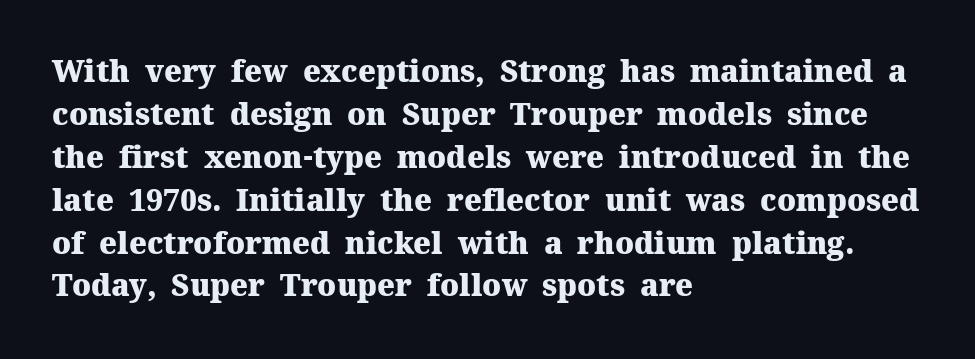
Character widths vary here, with narrow letters taking less room than wide ones. Does extra space separate the letters? No, they use regular spacing. The gap between lines stays unmarked. The type sits square on the baseline with zero lean.
